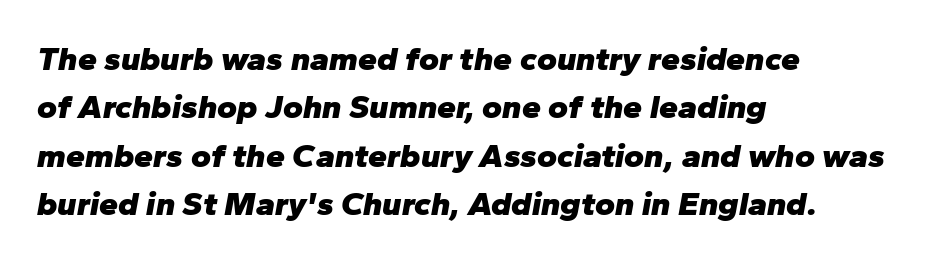
{"italic": "yes", "lean": "right", "slant_degrees": 10, "bold": "yes", "weight": "heavy", "width": "normal", "stroke_contrast": "low", "x_height": "medium", "monospaced": "no", "underline": "no", "align": "left", "line_spacing": "normal", "line_spacing_ratio": 1.42, "letter_spacing": "normal", "letter_spacing_em": 0.0, "glyph_px": 34}
